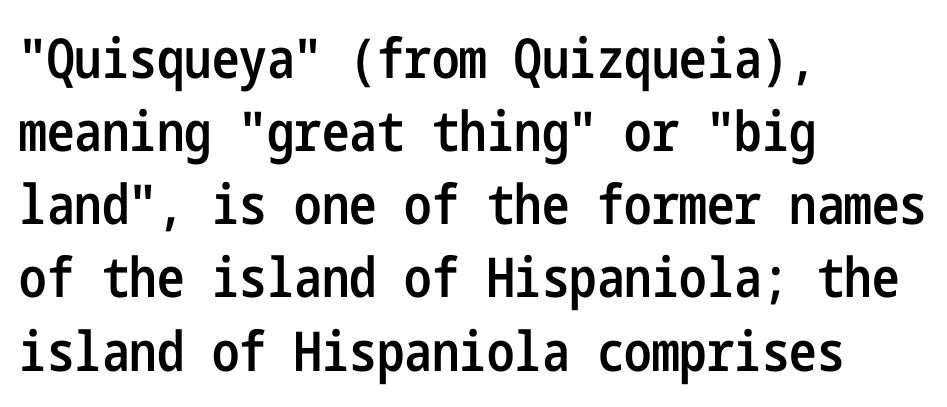
The face used here is a sans, in the tradition of grotesques and geometrics. Weight: semibold (demi). The typography opts for an upright posture over an oblique one. Normally led — the rows are evenly, conventionally spaced. Does extra space separate the letters? No, they use regular spacing.
